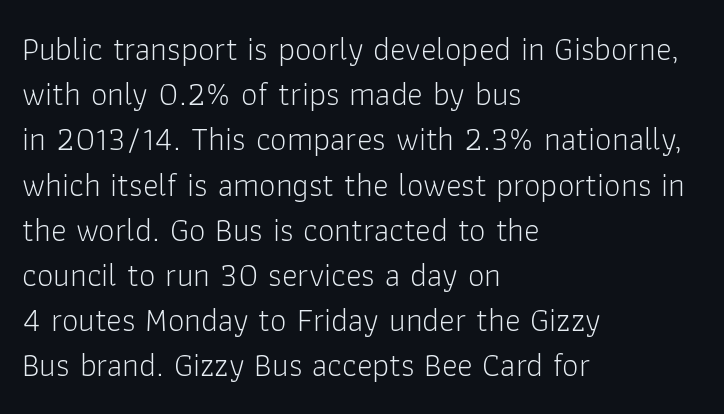
Underlining? Definitely not there. The lines sit at an ordinary, default distance from one another. Nope, not italic — everything's standing straight. The letters sit at their default tracking, neither squeezed nor spread.
